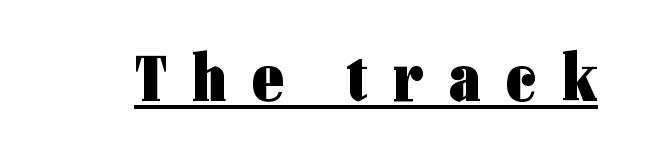
Q: Is the text bold? A: Yes.
Q: Is the text italic (slanted)? A: No, it is upright.
Q: Is the typeface a serif or a sans-serif typeface? A: Sans-serif.
Q: Is the text underlined? A: Yes.
Q: Is the spacing between letters normal or unusually wide? A: Unusually wide.
Q: Width (condensed, normal, or wide)? A: Condensed.
Q: Stroke contrast? A: Low.
Q: x-height? A: Medium.
Q: Monospaced? A: No.
